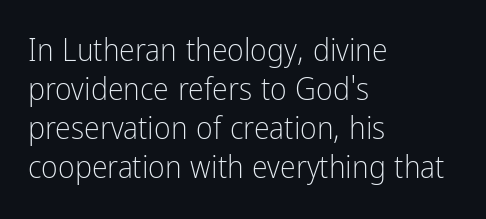
The image shows 32 px light, condensed sans-serif type, upright; set left-aligned, line spacing 1.22x, normal letter spacing, not underlined; low stroke contrast and a medium x-height.
